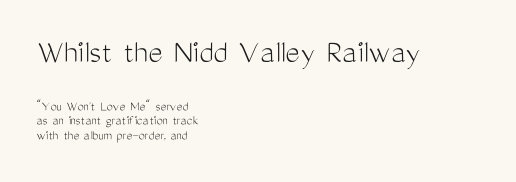
Q: Is the text bold? A: No.
Q: Is the text italic (slanted)? A: No, it is upright.
Q: Is the typeface a serif or a sans-serif typeface? A: Sans-serif.
Q: Is the text underlined? A: No.
Q: How is the paragraph aligned? A: Left-aligned.
Q: Is the spacing between letters normal or unusually wide? A: Normal.
Q: Is the spacing between lines tight, normal or loose? A: Tight.
Q: Which block of text is set in a larger size, the first (top) or the second (bottom)? A: The first (top) one.
Q: Width (condensed, normal, or wide)? A: Condensed.
Q: Stroke contrast? A: Medium.
Q: x-height? A: Medium.
Q: Monospaced? A: No.
